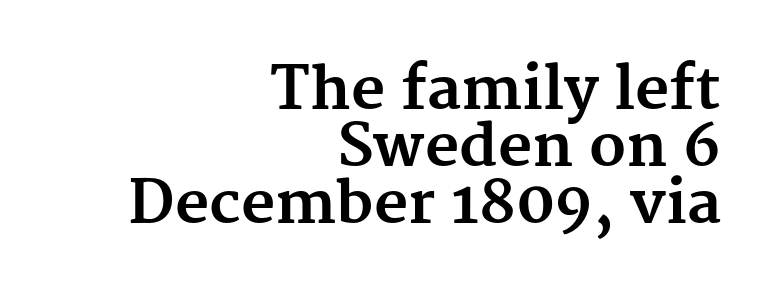
The image shows 59 px bold serif type, upright; set right-aligned, tight line spacing (0.97x), normal letter spacing, not underlined; medium stroke contrast and a medium x-height.
